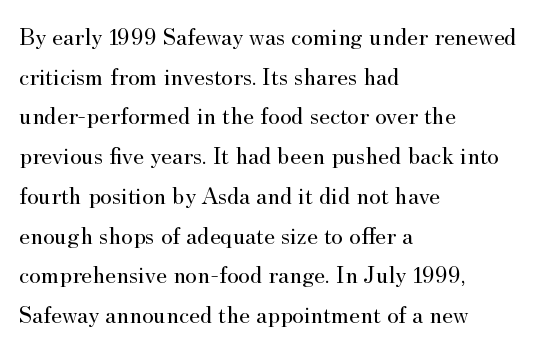
Q: Is the text bold? A: No.
Q: Is the text italic (slanted)? A: No, it is upright.
Q: Is the text underlined? A: No.
Q: How is the paragraph aligned? A: Left-aligned.
Q: Is the spacing between letters normal or unusually wide? A: Normal.
Q: Is the spacing between lines tight, normal or loose? A: Normal.
